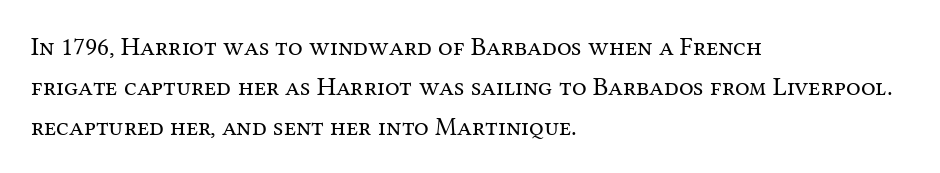
Nobody touched the tracking dial on this one. Line starts are locked; line ends wander. The block of text has a typical density, with ordinary space between rows. The glyphs are unaccompanied by any horizontal stroke below them. Notice how the stems are strictly vertical — no italics here. These glyphs show unthickened strokes, regular width or finer.
